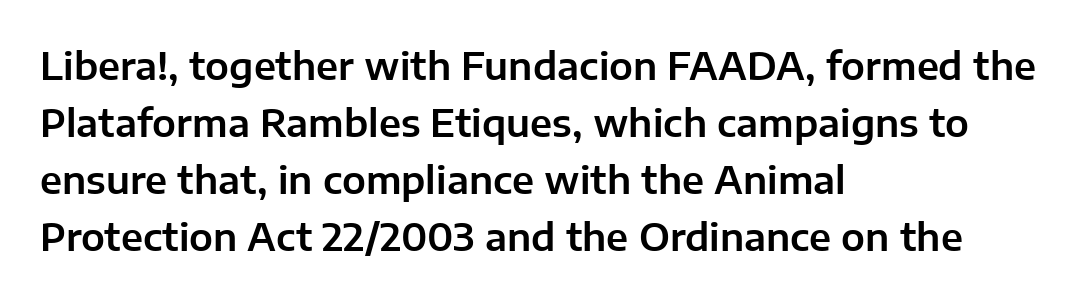
Here the designer chose a conventional face with non-uniform glyph widths. The text block is weighted toward the left margin, trailing off unevenly rightward. Each word holds together tightly as a unit, with standard inter-letter gaps. In terms of leading, this rendering sits right in the middle. No word sits above an underline.
